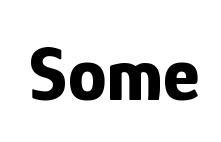
Q: Is the text bold? A: Yes.
Q: Is the text italic (slanted)? A: No, it is upright.
Q: Is the typeface a serif or a sans-serif typeface? A: Sans-serif.
Q: Is the text underlined? A: No.
Q: Is the spacing between letters normal or unusually wide? A: Normal.
Q: Width (condensed, normal, or wide)? A: Condensed.
Q: Stroke contrast? A: Low.
Q: x-height? A: Medium.
Q: Monospaced? A: No.
